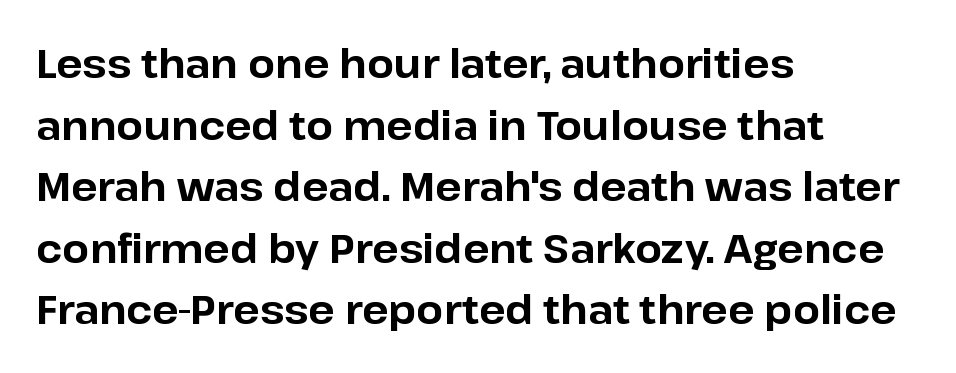
Q: Is the text bold? A: Yes.
Q: Is the text italic (slanted)? A: No, it is upright.
Q: Is the typeface a serif or a sans-serif typeface? A: Sans-serif.
Q: Is the text underlined? A: No.
Q: How is the paragraph aligned? A: Left-aligned.
Q: Is the spacing between letters normal or unusually wide? A: Normal.
Q: Is the spacing between lines tight, normal or loose? A: Normal.
Q: Width (condensed, normal, or wide)? A: Normal.
Q: Stroke contrast? A: Low.
Q: x-height? A: Medium.
Q: Monospaced? A: No.
